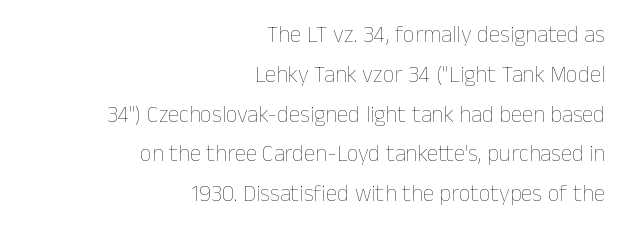
Q: Is the text bold? A: No.
Q: Is the text italic (slanted)? A: No, it is upright.
Q: Is the text underlined? A: No.
Q: How is the paragraph aligned? A: Right-aligned.
Q: Is the spacing between letters normal or unusually wide? A: Normal.
